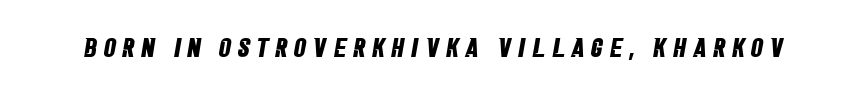
The image shows 27 px bold type; set unusually wide letter spacing (+0.25 em), not underlined.
